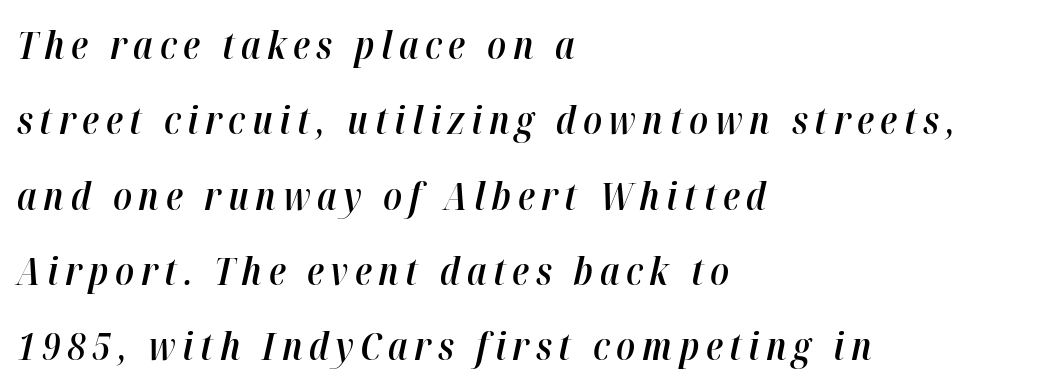
Q: Is the text bold? A: Semi-bold.
Q: Is the text italic (slanted)? A: Yes, it leans right by about 12 degrees.
Q: Is the text underlined? A: No.
Q: How is the paragraph aligned? A: Left-aligned.
Q: Is the spacing between lines tight, normal or loose? A: Loose.
Q: Width (condensed, normal, or wide)? A: Condensed.
Q: Stroke contrast? A: High.
Q: x-height? A: Medium.
Q: Monospaced? A: No.
